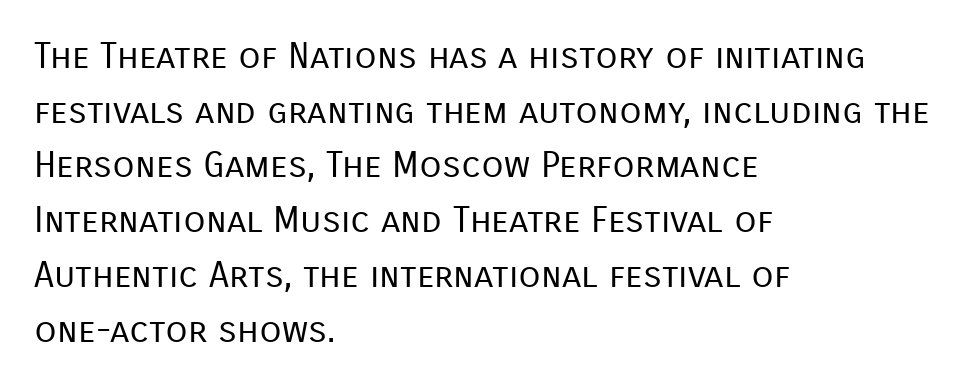
The image shows 36 px regular-weight sans-serif type, upright; set left-aligned, normal line spacing (1.52x), normal letter spacing, not underlined; low stroke contrast and a medium x-height.
